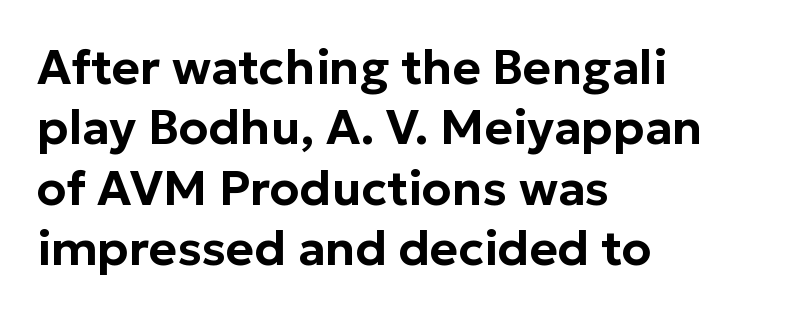
The image shows 48 px sans-serif type, upright; set left-aligned, normal line spacing (1.26x), normal letter spacing, not underlined; low stroke contrast and a medium x-height.
